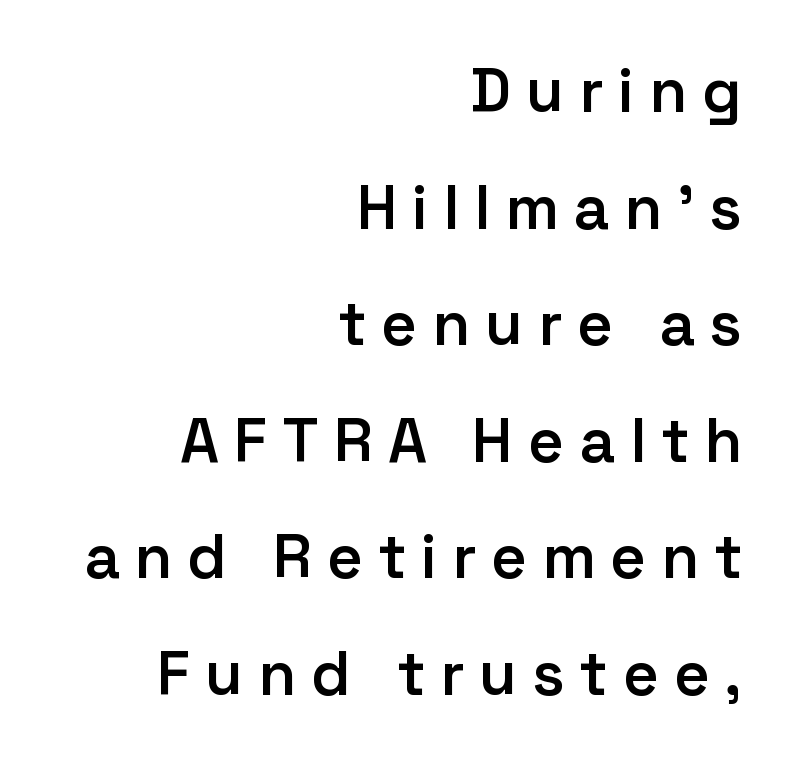
{"serif": "no", "italic": "no", "bold": "semi", "weight": "semibold", "width": "normal", "stroke_contrast": "low", "x_height": "medium", "monospaced": "no", "underline": "no", "align": "right", "line_spacing_ratio": 1.88, "letter_spacing": "wide", "letter_spacing_em": 0.24, "glyph_px": 62}
